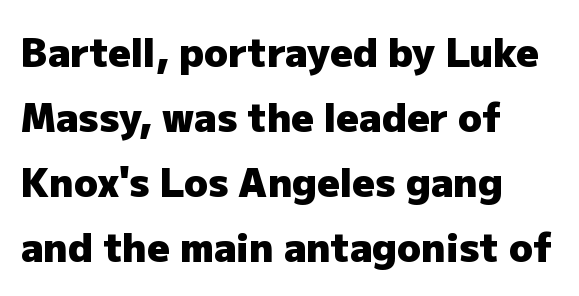
The image shows 39 px heavy sans-serif type, upright; set left-aligned, normal line spacing (1.67x), normal letter spacing, not underlined; low stroke contrast and a medium x-height.
